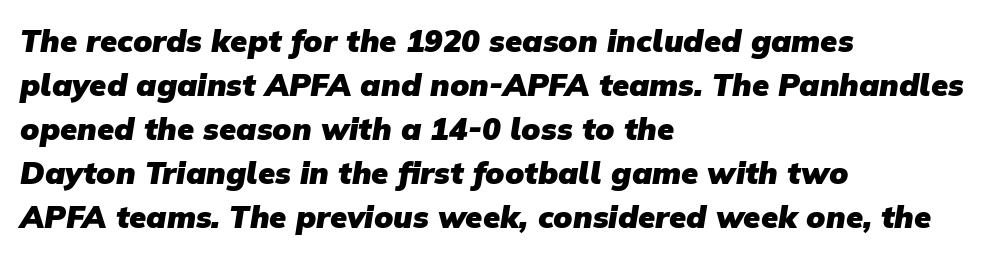
Only glyphs here, with clear space below each row. Compared with typical paragraphs, the rows here are spaced about the same. Chunky letters — that's bold for sure. Stroke terminals: plain, sans-serif. Nothing unusual about the tracking: characters are spaced as the font intends.
